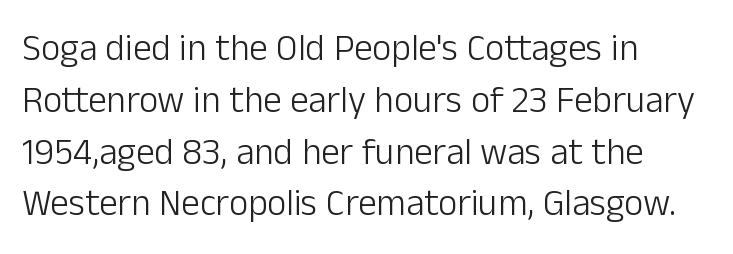
The image shows 37 px light sans-serif type, upright; set left-aligned, normal line spacing (1.4x), normal letter spacing, not underlined; low stroke contrast and a medium x-height.
